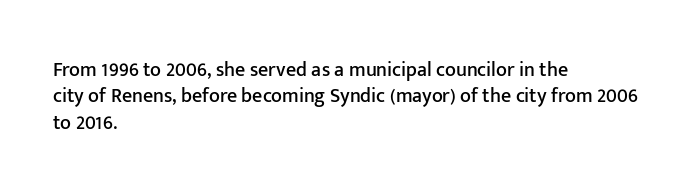
{"italic": "no", "underline": "no", "align": "left", "line_spacing": "normal", "line_spacing_ratio": 1.32, "letter_spacing": "normal", "letter_spacing_em": 0.0, "glyph_px": 20}
